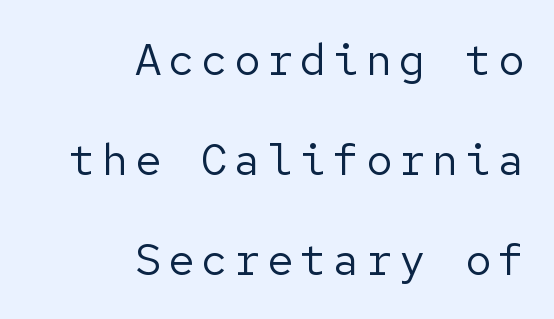
The image shows 44 px regular-weight sans-serif type, upright; set right-aligned, loose line spacing (2.27x), not underlined; low stroke contrast and a medium x-height.
